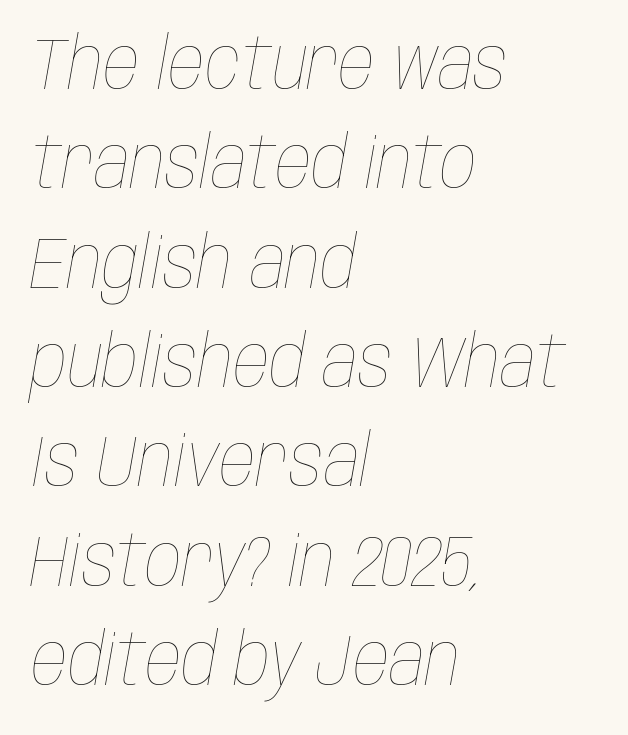
{"italic": "yes", "lean": "right", "slant_degrees": 10, "bold": "no", "weight": "thin", "width": "condensed", "stroke_contrast": "low", "x_height": "large", "monospaced": "no", "underline": "no", "align": "left", "line_spacing": "normal", "line_spacing_ratio": 1.38, "letter_spacing": "normal", "letter_spacing_em": 0.0, "glyph_px": 72}
